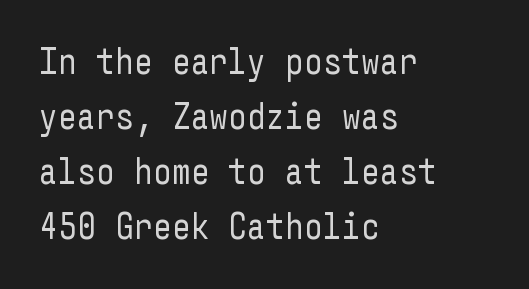
The image shows 37 px regular-weight, condensed sans-serif type, upright; set left-aligned, normal line spacing (1.49x), normal letter spacing, not underlined; low stroke contrast and a medium x-height.
